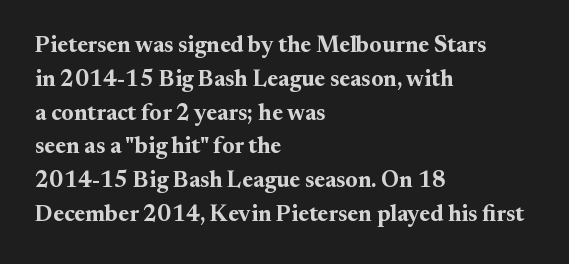
The image shows 23 px bold type, upright; set left-aligned, normal line spacing (1.47x), normal letter spacing, not underlined.
